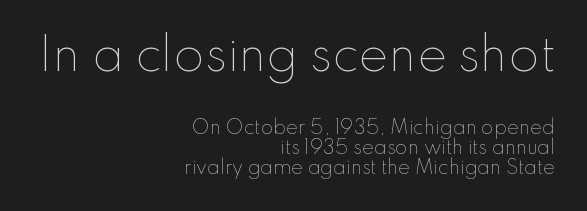
Q: Is the text bold? A: No.
Q: Is the text italic (slanted)? A: No, it is upright.
Q: Is the text underlined? A: No.
Q: How is the paragraph aligned? A: Right-aligned.
Q: Is the spacing between letters normal or unusually wide? A: Normal.
Q: Is the spacing between lines tight, normal or loose? A: Tight.
Q: Which block of text is set in a larger size, the first (top) or the second (bottom)? A: The first (top) one.
Q: Width (condensed, normal, or wide)? A: Normal.
Q: Stroke contrast? A: Low.
Q: x-height? A: Small.
Q: Monospaced? A: No.
